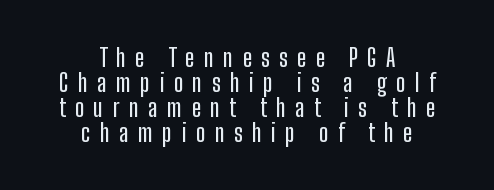
The image shows 25 px text type, upright; set centered, tight line spacing (1.0x), unusually wide letter spacing (+0.37 em), not underlined.
